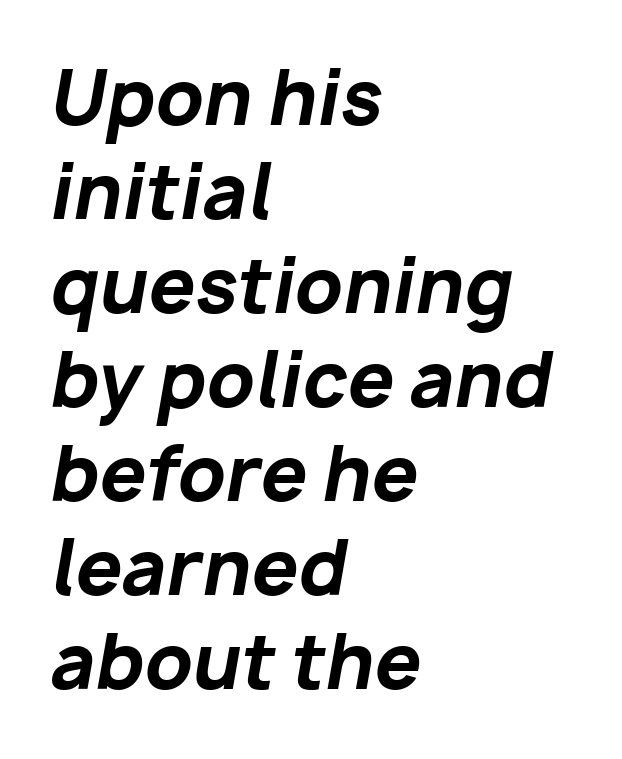
The block of text has a typical density, with ordinary space between rows. Descender tails drop into unmarked territory. The rendering uses a bold face; every stroke is thick and dark. This sample uses an oblique cut, with every glyph tilted off the vertical. All the whitespace from short lines collects on the right.
